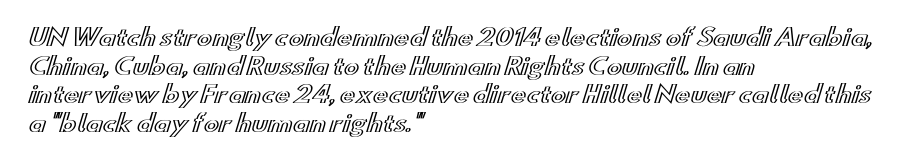
Q: Is the text italic (slanted)? A: Yes.
Q: Is the text underlined? A: No.
Q: How is the paragraph aligned? A: Left-aligned.
Q: Is the spacing between letters normal or unusually wide? A: Normal.
Q: Is the spacing between lines tight, normal or loose? A: Normal.
